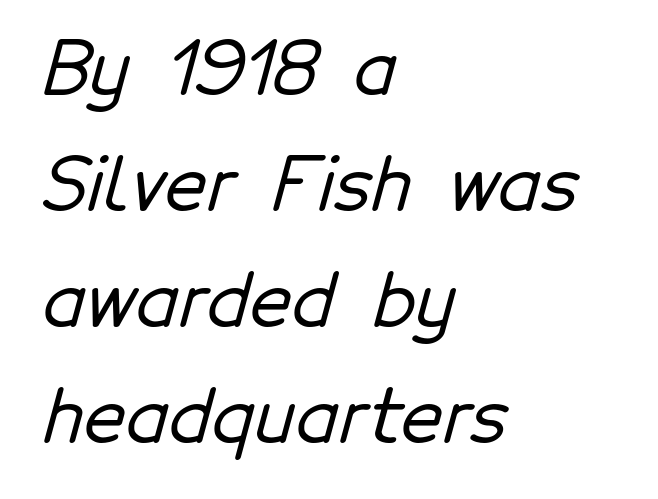
Underline: absent. In terms of letterform style, serifs are entirely absent. Spacing between characters is what you'd get straight out of the box. The passage is arranged the way most books set body copy — flush left.
